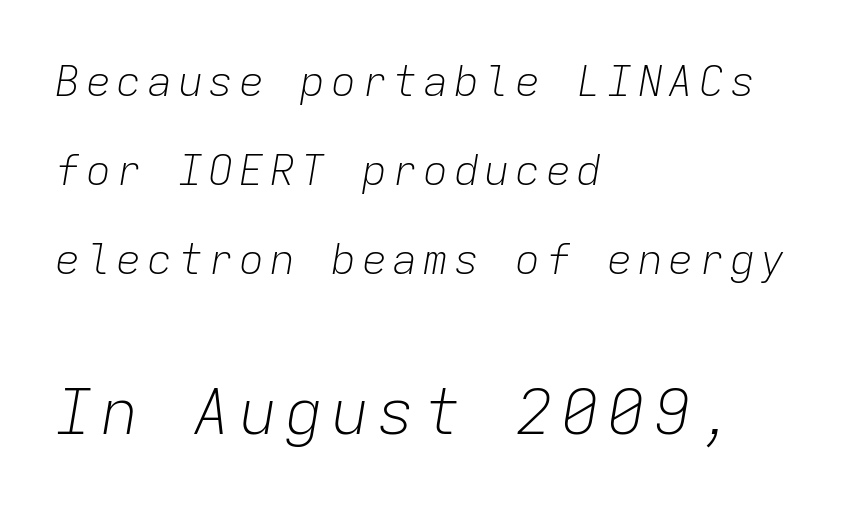
Q: Is the text bold? A: No.
Q: Is the text italic (slanted)? A: Yes, it leans right by about 9 degrees.
Q: Is the text underlined? A: No.
Q: How is the paragraph aligned? A: Left-aligned.
Q: Is the spacing between lines tight, normal or loose? A: Loose.
Q: Which block of text is set in a larger size, the first (top) or the second (bottom)? A: The second (bottom) one.
Q: Width (condensed, normal, or wide)? A: Normal.
Q: Stroke contrast? A: Low.
Q: x-height? A: Medium.
Q: Monospaced? A: Yes.
